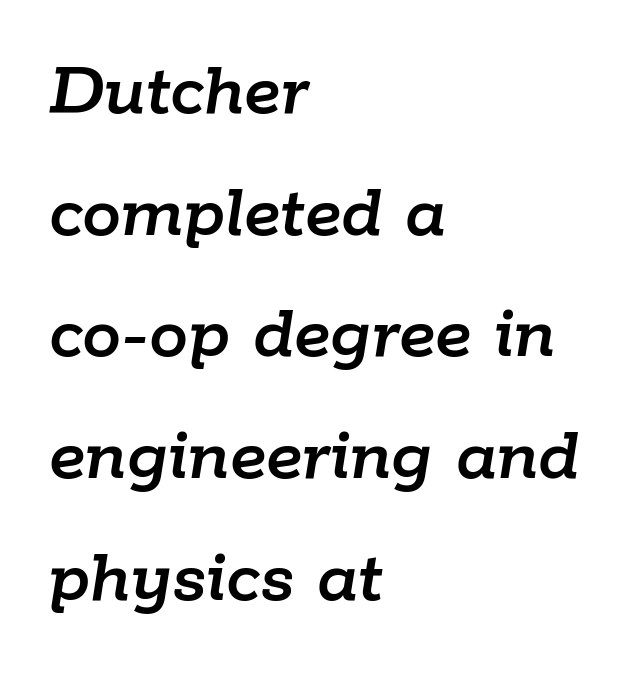
The image shows 78 px text type, italic (leaning right); set left-aligned, normal line spacing (1.56x), normal letter spacing, not underlined; low stroke contrast and a medium x-height.
